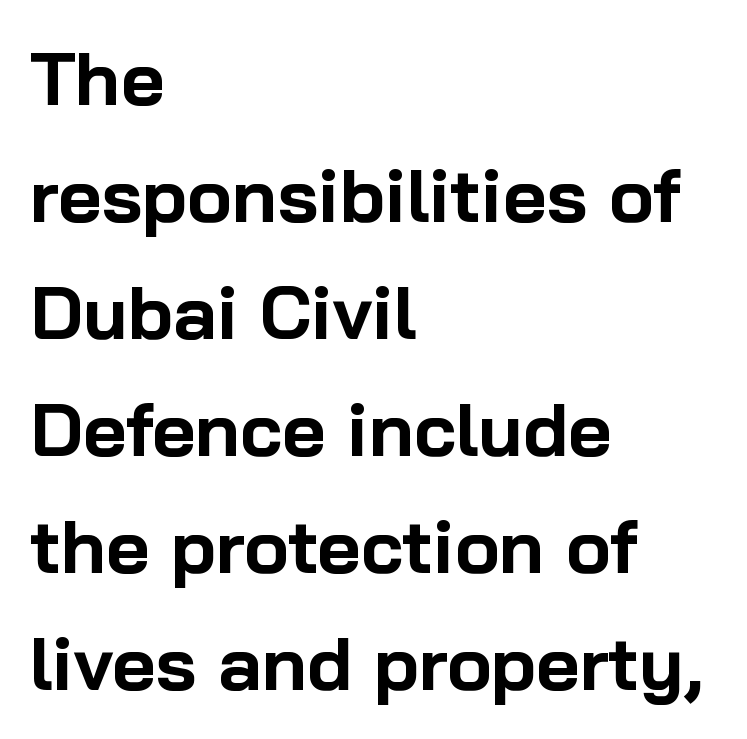
Q: Is the text bold? A: Yes.
Q: Is the text italic (slanted)? A: No, it is upright.
Q: Is the typeface a serif or a sans-serif typeface? A: Sans-serif.
Q: Is the text underlined? A: No.
Q: How is the paragraph aligned? A: Left-aligned.
Q: Is the spacing between letters normal or unusually wide? A: Normal.
Q: Is the spacing between lines tight, normal or loose? A: Normal.
Q: Width (condensed, normal, or wide)? A: Normal.
Q: Stroke contrast? A: Low.
Q: x-height? A: Medium.
Q: Monospaced? A: No.
